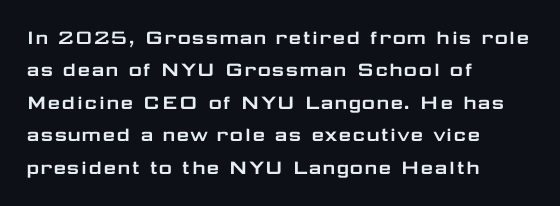
{"italic": "no", "underline": "no", "align": "left", "line_spacing": "normal", "line_spacing_ratio": 1.41, "letter_spacing": "normal", "letter_spacing_em": 0.0, "glyph_px": 23}
